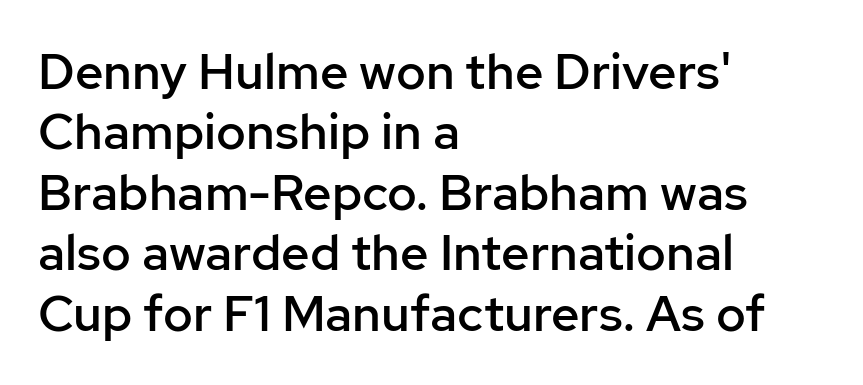
{"serif": "no", "italic": "no", "bold": "semi", "weight": "semibold", "width": "normal", "stroke_contrast": "low", "x_height": "medium", "monospaced": "no", "underline": "no", "align": "left", "line_spacing_ratio": 1.21, "letter_spacing": "normal", "letter_spacing_em": 0.0, "glyph_px": 50}
